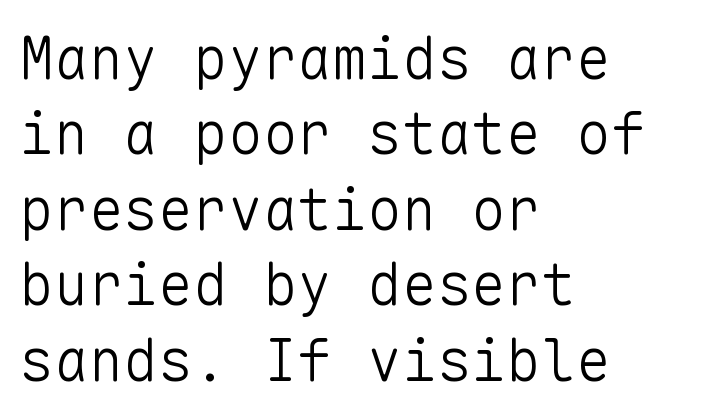
{"serif": "no", "italic": "no", "bold": "no", "weight": "light", "width": "normal", "stroke_contrast": "low", "x_height": "medium", "monospaced": "yes", "underline": "no", "align": "left", "line_spacing": "normal", "line_spacing_ratio": 1.3, "letter_spacing": "normal", "letter_spacing_em": 0.0, "glyph_px": 58}
